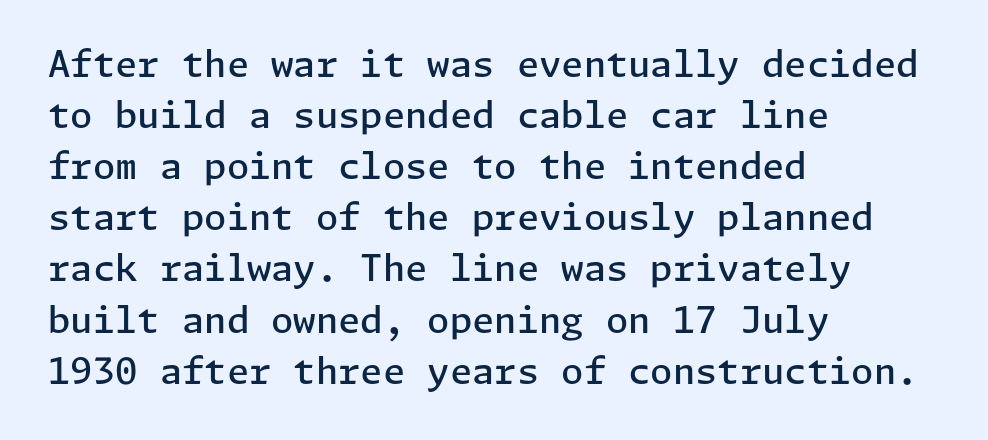
The image shows 36 px semibold sans-serif type, upright; set left-aligned, normal line spacing (1.42x), normal letter spacing, not underlined; low stroke contrast and a medium x-height.
